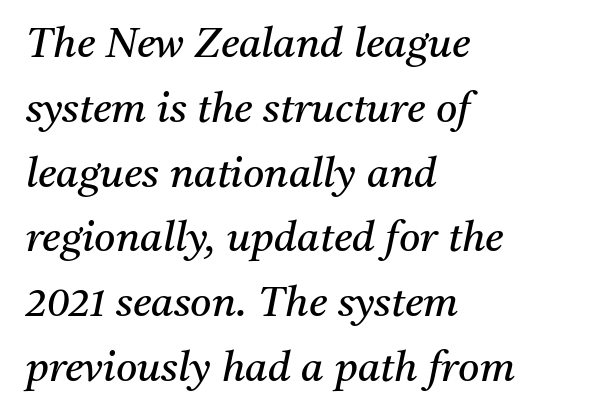
Q: Is the text bold? A: No.
Q: Is the text italic (slanted)? A: Yes, it leans right by about 11 degrees.
Q: Is the typeface a serif or a sans-serif typeface? A: Serif.
Q: Is the text underlined? A: No.
Q: How is the paragraph aligned? A: Left-aligned.
Q: Is the spacing between letters normal or unusually wide? A: Normal.
Q: Is the spacing between lines tight, normal or loose? A: Normal.
Q: Width (condensed, normal, or wide)? A: Normal.
Q: Stroke contrast? A: Medium.
Q: x-height? A: Medium.
Q: Monospaced? A: No.
